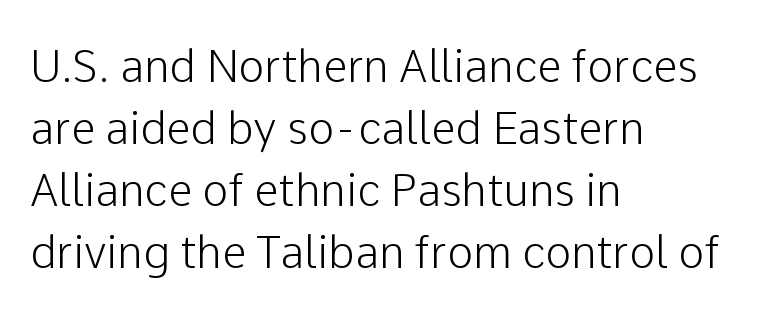
{"serif": "no", "italic": "no", "width": "normal", "stroke_contrast": "low", "x_height": "medium", "monospaced": "no", "underline": "no", "align": "left", "line_spacing": "normal", "line_spacing_ratio": 1.41, "letter_spacing": "normal", "letter_spacing_em": 0.0, "glyph_px": 44}
